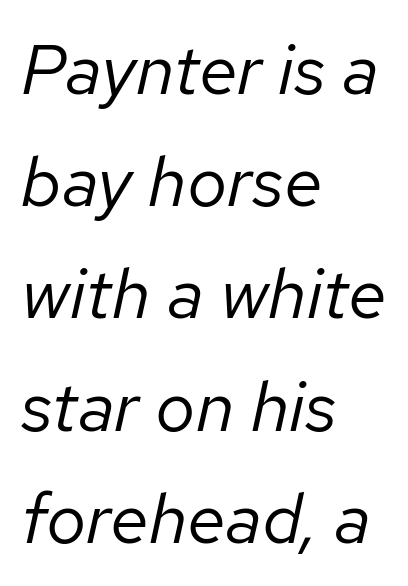
{"italic": "yes", "lean": "right", "slant_degrees": 12, "bold": "no", "weight": "regular", "width": "normal", "stroke_contrast": "low", "x_height": "medium", "monospaced": "no", "underline": "no", "align": "left", "line_spacing": "normal", "line_spacing_ratio": 1.58, "letter_spacing": "normal", "letter_spacing_em": 0.0, "glyph_px": 71}
